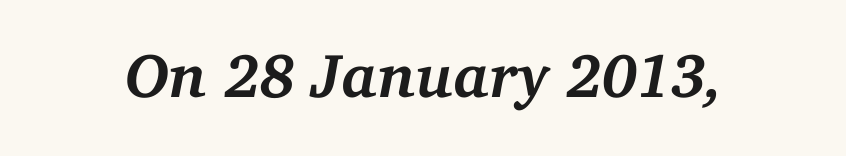
The face used here is proportionally spaced, like ordinary book or web type. Here the glyphs are tracked normally, forming tight word shapes. Strong, thick strokes mark this as bold type. What kind of face is this? One with serifs. The space directly below the letters is spotless. In terms of posture, this sample is oblique.
